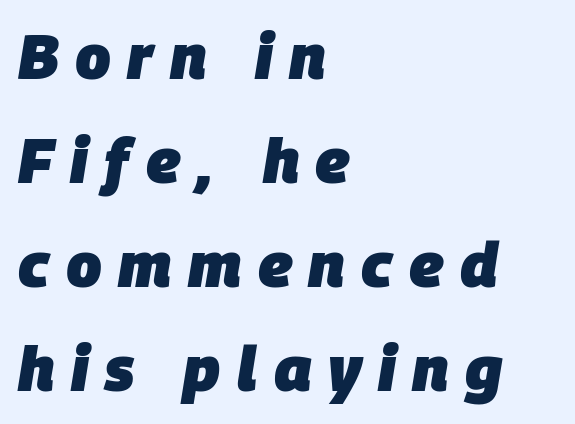
{"italic": "yes", "lean": "right", "slant_degrees": 9, "bold": "yes", "weight": "heavy", "width": "normal", "stroke_contrast": "low", "x_height": "large", "monospaced": "no", "underline": "no", "align": "left", "line_spacing": "normal", "line_spacing_ratio": 1.65, "letter_spacing": "wide", "letter_spacing_em": 0.26, "glyph_px": 63}
